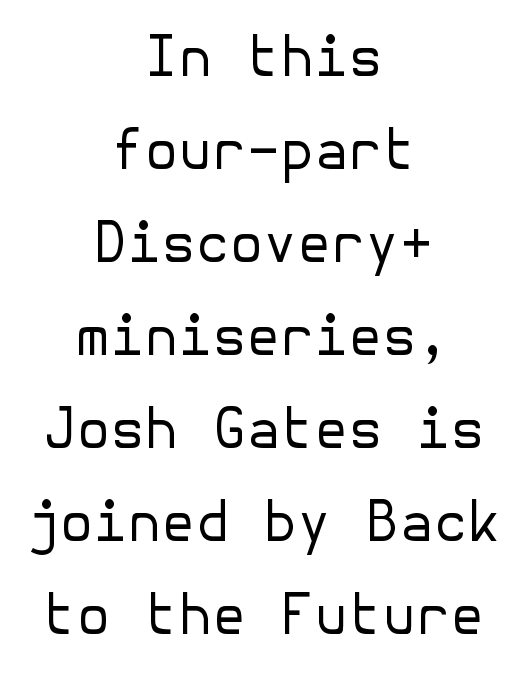
{"serif": "no", "italic": "no", "bold": "no", "weight": "regular", "width": "normal", "stroke_contrast": "low", "x_height": "medium", "underline": "no", "align": "center", "line_spacing": "normal", "line_spacing_ratio": 1.69, "letter_spacing": "normal", "letter_spacing_em": 0.0, "glyph_px": 55}
